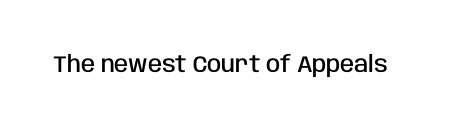
The image shows 23 px text type, upright; set normal letter spacing, not underlined.
